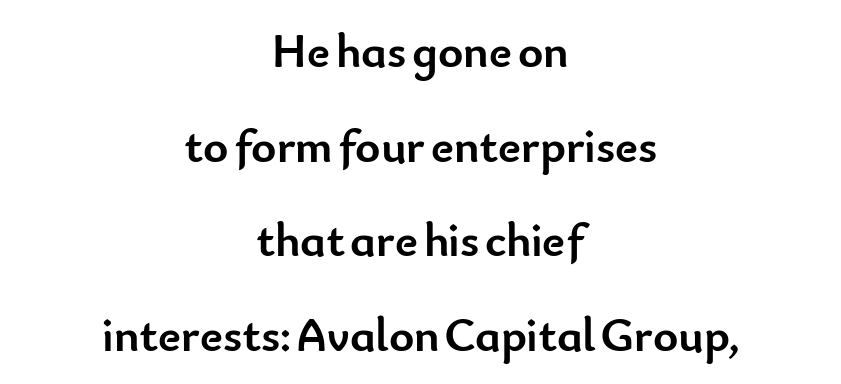
Typographically, this falls in the sans-serif category. This sample trades compactness for vertical openness between lines. This sample has the flowing, uneven cadence of proportional lettering. A centered setting, common on invitations and titles, is used for this passage. Decoration check: the copy has no underline. The letters stand straight up with perfectly vertical stems.
